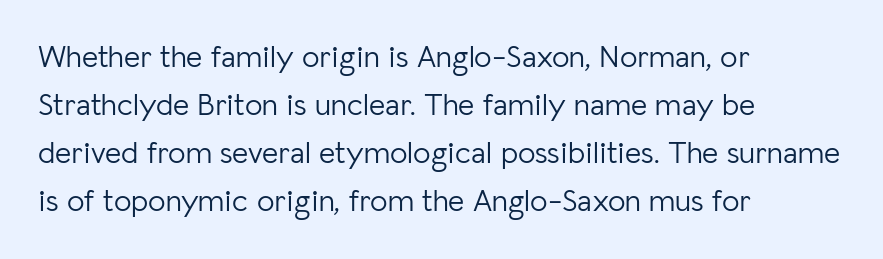
The image shows 31 px light sans-serif type, upright; set left-aligned, normal line spacing (1.55x), normal letter spacing, not underlined; low stroke contrast and a medium x-height.
